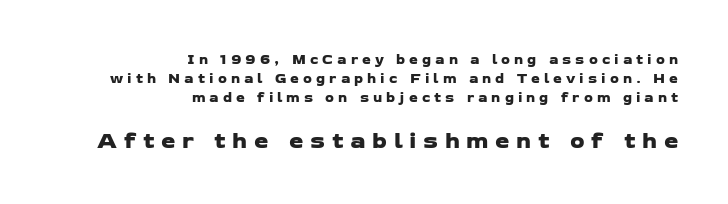
Q: Is the text underlined? A: No.
Q: How is the paragraph aligned? A: Right-aligned.
Q: Is the spacing between letters normal or unusually wide? A: Unusually wide.
Q: Is the spacing between lines tight, normal or loose? A: Normal.
Q: Which block of text is set in a larger size, the first (top) or the second (bottom)? A: The second (bottom) one.
